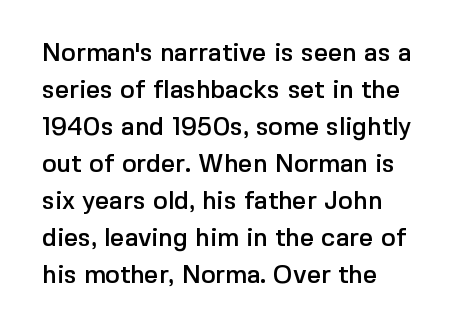
The image shows 25 px text type, upright; set left-aligned, normal line spacing (1.48x), normal letter spacing, not underlined.
